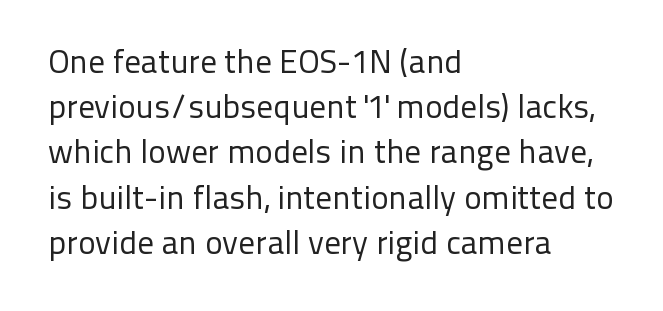
Varying glyph widths throughout — classic text-font behaviour. Underline: absent. The line texture is even and compact thanks to regular tracking. Does the type have serifs? No, each stem ends abruptly. What's the leading like? Ordinary, nothing unusual.
